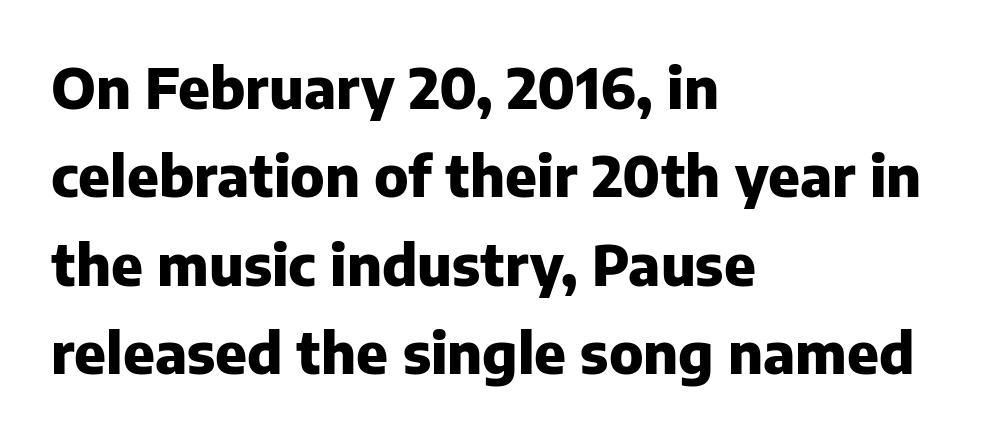
The image shows 56 px heavy sans-serif type, upright; set left-aligned, normal line spacing (1.58x), normal letter spacing, not underlined; low stroke contrast and a medium x-height.
